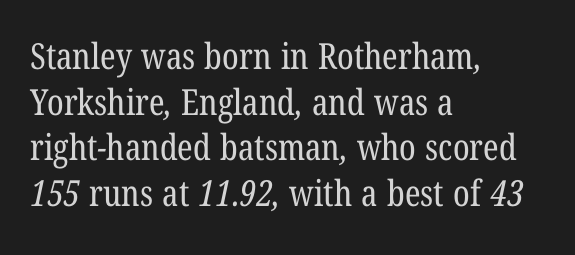
Q: Is the text bold? A: No.
Q: Is the typeface a serif or a sans-serif typeface? A: Serif.
Q: Is the text underlined? A: No.
Q: How is the paragraph aligned? A: Left-aligned.
Q: Is the spacing between letters normal or unusually wide? A: Normal.
Q: Is the spacing between lines tight, normal or loose? A: Normal.
Q: Width (condensed, normal, or wide)? A: Condensed.
Q: Stroke contrast? A: Low.
Q: x-height? A: Medium.
Q: Monospaced? A: No.
